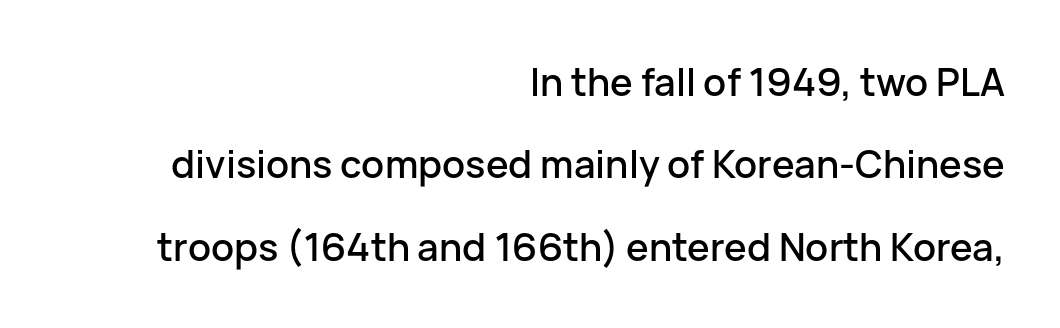
Check the space under the baseline: it is left empty. The face used here is rendered with its standard letterfit. The letters advance in unequal steps, a hallmark of proportional type. Serif or sans? Sans — the stroke terminals are bare. Teacher's note: observe the even right margin — that is flush-right alignment.
